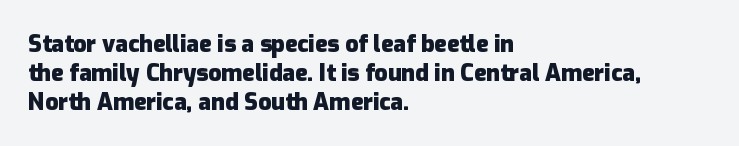
Q: Is the text bold? A: Yes.
Q: Is the text italic (slanted)? A: No, it is upright.
Q: Is the text underlined? A: No.
Q: How is the paragraph aligned? A: Left-aligned.
Q: Is the spacing between letters normal or unusually wide? A: Normal.
Q: Is the spacing between lines tight, normal or loose? A: Normal.
